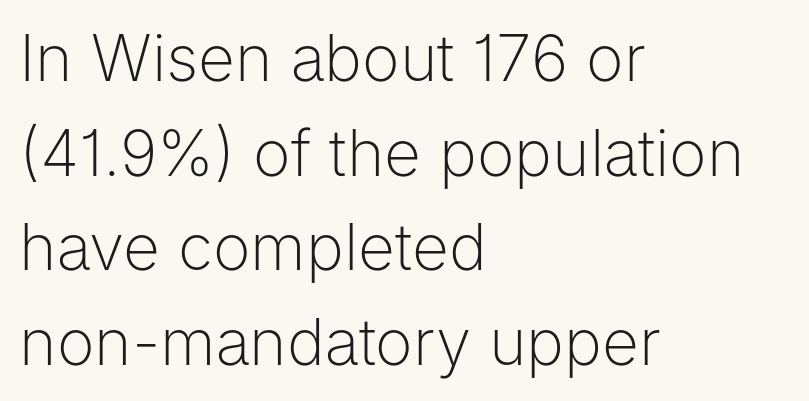
{"serif": "no", "italic": "no", "bold": "no", "weight": "light", "width": "normal", "stroke_contrast": "low", "x_height": "medium", "monospaced": "no", "underline": "no", "align": "left", "line_spacing": "normal", "line_spacing_ratio": 1.48, "letter_spacing": "normal", "letter_spacing_em": 0.0, "glyph_px": 64}
